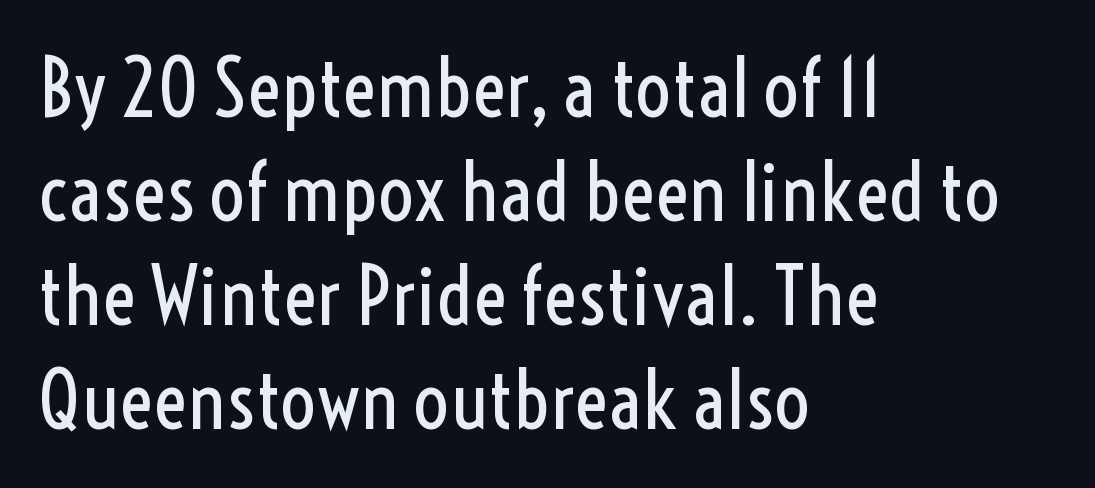
{"serif": "no", "italic": "no", "bold": "no", "weight": "regular", "width": "condensed", "x_height": "medium", "monospaced": "no", "underline": "no", "align": "left", "line_spacing": "normal", "line_spacing_ratio": 1.3, "letter_spacing": "normal", "letter_spacing_em": 0.0, "glyph_px": 80}
